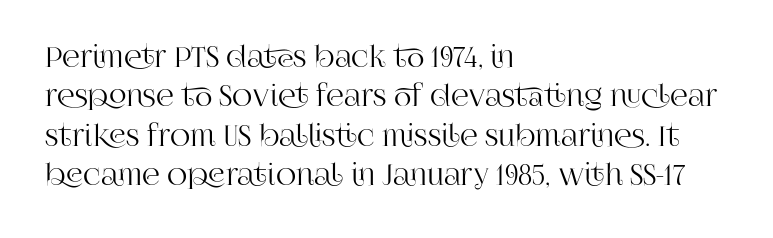
{"serif": "yes", "italic": "no", "width": "normal", "stroke_contrast": "high", "x_height": "large", "monospaced": "no", "underline": "no", "align": "left", "line_spacing": "normal", "line_spacing_ratio": 1.41, "letter_spacing": "normal", "letter_spacing_em": 0.0, "glyph_px": 28}
